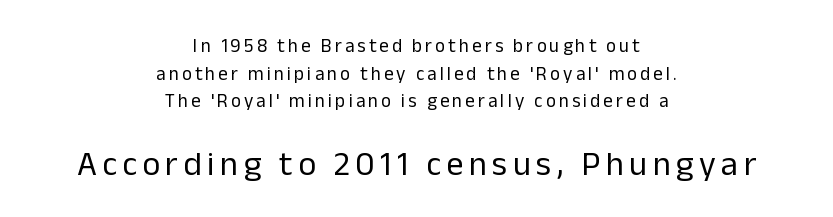
The image shows 34 px regular-weight sans-serif type, upright; set centered, normal line spacing (1.46x), not underlined; the second (bottom) block is 1.79x larger; low stroke contrast and a medium x-height.
